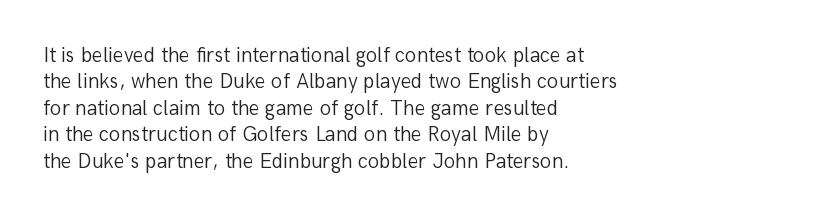
The rendering uses a moderate line-height, typical for paragraphs. Only glyphs here, with clear space below each row. The passage is arranged the way most books set body copy — flush left. Spacing between characters is what you'd get straight out of the box.
